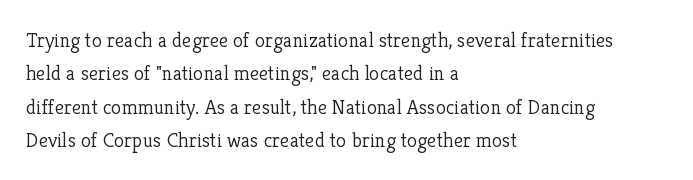
Q: Is the text bold? A: No.
Q: Is the text italic (slanted)? A: No, it is upright.
Q: Is the text underlined? A: No.
Q: How is the paragraph aligned? A: Left-aligned.
Q: Is the spacing between letters normal or unusually wide? A: Normal.
Q: Is the spacing between lines tight, normal or loose? A: Normal.
